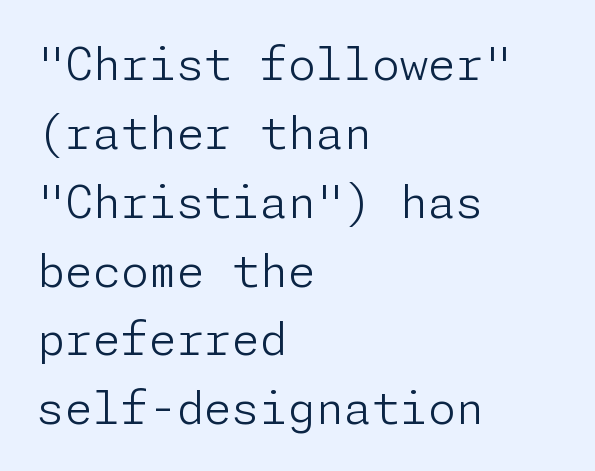
The image shows 45 px light sans-serif type, upright; set left-aligned, normal line spacing (1.53x), normal letter spacing, not underlined; low stroke contrast and a medium x-height.
